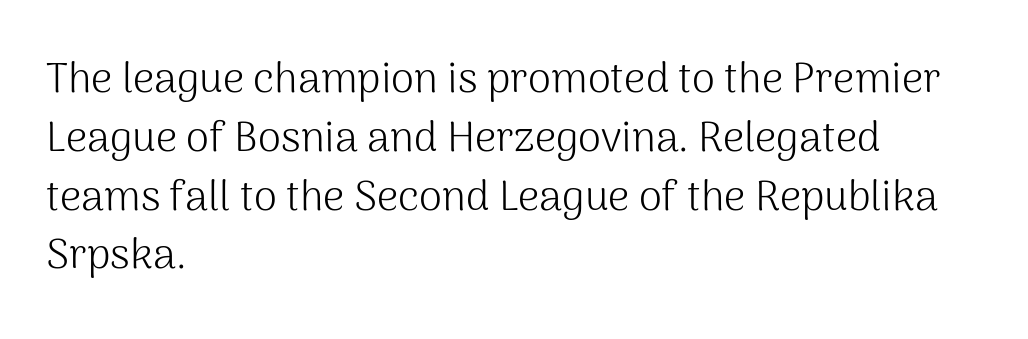
Q: Is the text bold? A: No.
Q: Is the text italic (slanted)? A: No, it is upright.
Q: Is the typeface a serif or a sans-serif typeface? A: Sans-serif.
Q: Is the text underlined? A: No.
Q: How is the paragraph aligned? A: Left-aligned.
Q: Is the spacing between letters normal or unusually wide? A: Normal.
Q: Is the spacing between lines tight, normal or loose? A: Normal.
Q: Width (condensed, normal, or wide)? A: Normal.
Q: Stroke contrast? A: Medium.
Q: x-height? A: Medium.
Q: Monospaced? A: No.
